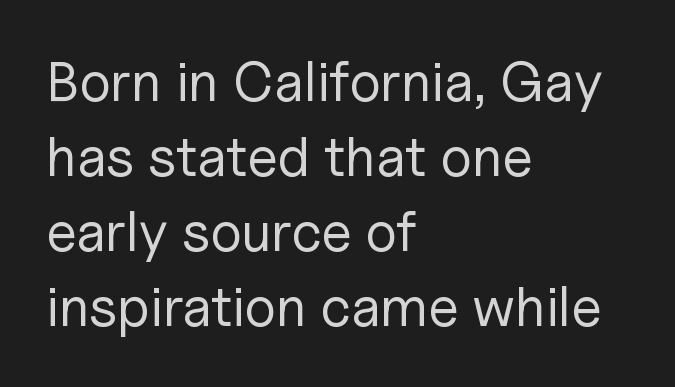
The image shows 56 px regular-weight sans-serif type, upright; set left-aligned, normal line spacing (1.34x), normal letter spacing, not underlined; low stroke contrast and a medium x-height.
